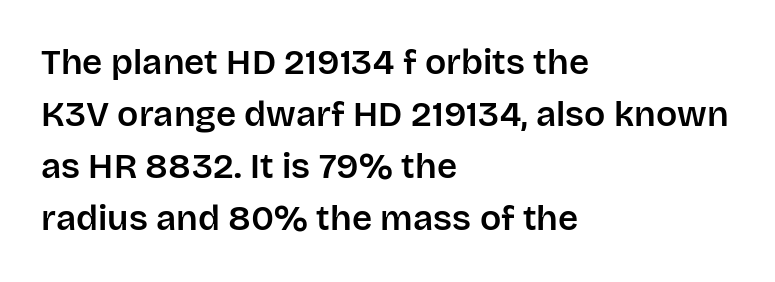
The rendering keeps characters at their native spacing. A normal amount of white space separates one row of letters from the next. Just letters on the line, the space beneath them empty. The glyphs in this specimen are sans serif.
